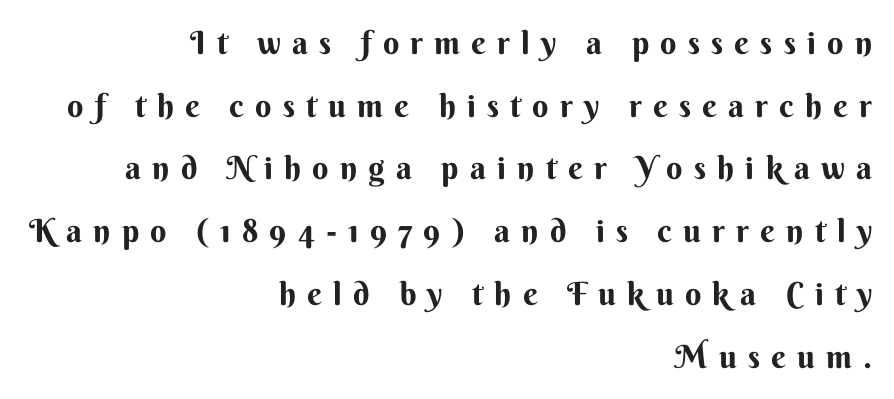
The image shows 32 px bold sans-serif type, upright; set right-aligned, loose line spacing (1.96x), unusually wide letter spacing (+0.35 em), not underlined; medium stroke contrast and a small x-height.
